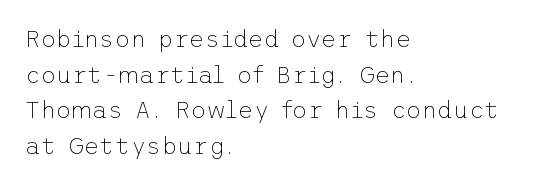
The image shows 24 px text type, upright; set left-aligned, normal line spacing (1.48x), normal letter spacing, not underlined.
